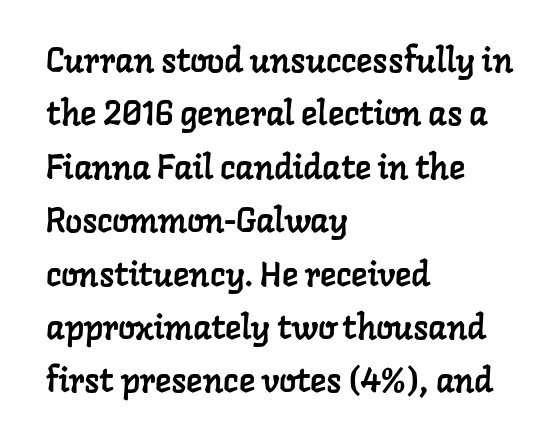
Q: Is the typeface a serif or a sans-serif typeface? A: Serif.
Q: Is the text underlined? A: No.
Q: How is the paragraph aligned? A: Left-aligned.
Q: Is the spacing between letters normal or unusually wide? A: Normal.
Q: Is the spacing between lines tight, normal or loose? A: Normal.
Q: Width (condensed, normal, or wide)? A: Normal.
Q: Stroke contrast? A: Low.
Q: x-height? A: Medium.
Q: Monospaced? A: No.
